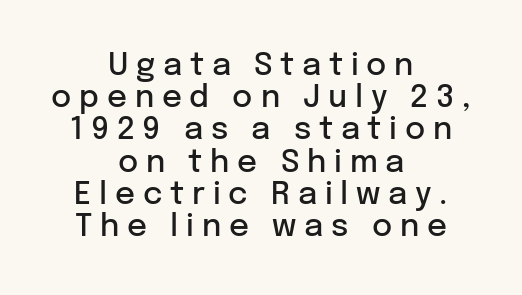
{"serif": "no", "italic": "no", "bold": "semi", "weight": "semibold", "width": "normal", "stroke_contrast": "low", "x_height": "medium", "monospaced": "no", "underline": "no", "align": "center", "line_spacing": "tight", "line_spacing_ratio": 1.04, "letter_spacing": "wide", "letter_spacing_em": 0.25, "glyph_px": 31}
